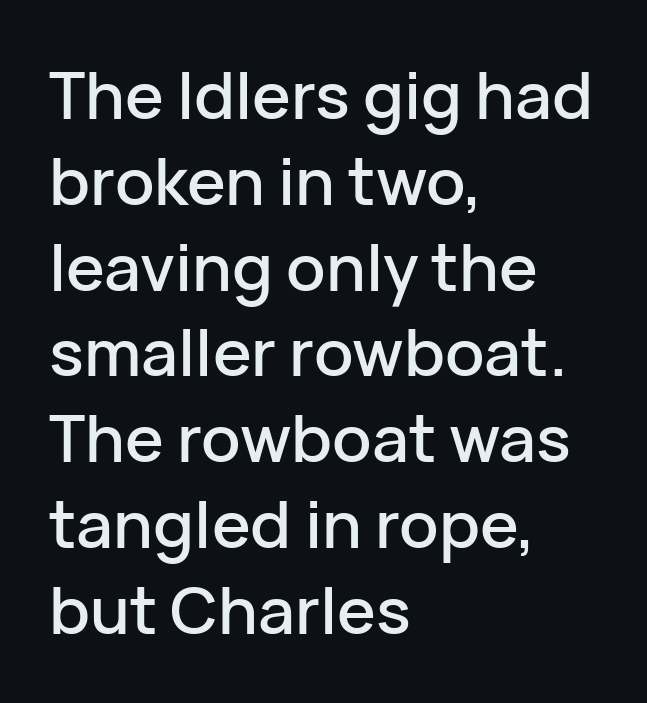
Q: Is the text italic (slanted)? A: No, it is upright.
Q: Is the typeface a serif or a sans-serif typeface? A: Sans-serif.
Q: Is the text underlined? A: No.
Q: How is the paragraph aligned? A: Left-aligned.
Q: Is the spacing between letters normal or unusually wide? A: Normal.
Q: Is the spacing between lines tight, normal or loose? A: Normal.
Q: Width (condensed, normal, or wide)? A: Normal.
Q: Stroke contrast? A: Low.
Q: x-height? A: Medium.
Q: Monospaced? A: No.
